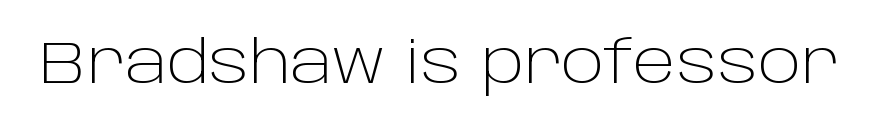
Q: Is the text bold? A: No.
Q: Is the text italic (slanted)? A: No, it is upright.
Q: Is the typeface a serif or a sans-serif typeface? A: Sans-serif.
Q: Is the text underlined? A: No.
Q: Is the spacing between letters normal or unusually wide? A: Normal.
Q: Width (condensed, normal, or wide)? A: Normal.
Q: Stroke contrast? A: Low.
Q: x-height? A: Large.
Q: Monospaced? A: No.
